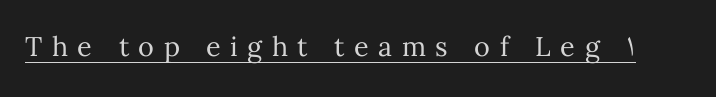
Q: Is the text bold? A: No.
Q: Is the text italic (slanted)? A: No, it is upright.
Q: Is the text underlined? A: Yes.
Q: Is the spacing between letters normal or unusually wide? A: Unusually wide.
